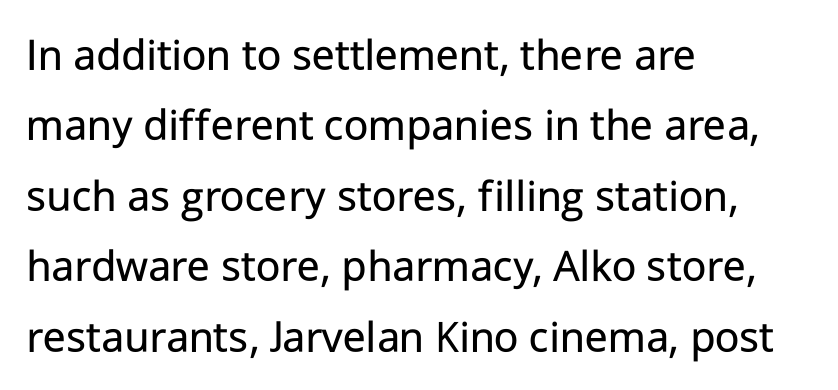
Observe the ordinary spacing: letters are neighbours, not strangers. Each stroke keeps to a modest, everyday thickness or less. The face used here is a sans, in the tradition of grotesques and geometrics. Note the varied advance widths — an 'i' is clearly narrower than an 'm'. This rendering uses left alignment, leaving the right contour irregular.
